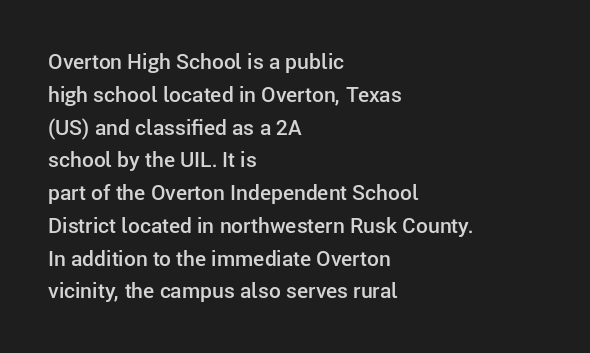
{"italic": "no", "bold": "semi", "underline": "no", "align": "left", "line_spacing": "normal", "line_spacing_ratio": 1.56, "letter_spacing": "normal", "letter_spacing_em": 0.0, "glyph_px": 21}
